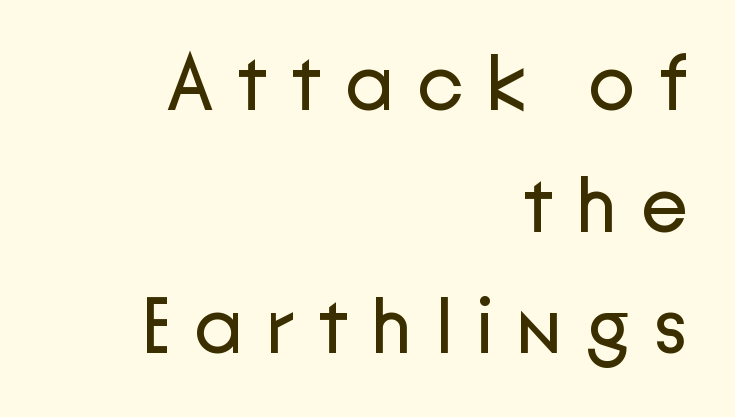
{"serif": "no", "italic": "no", "bold": "no", "weight": "regular", "width": "normal", "stroke_contrast": "low", "x_height": "medium", "monospaced": "no", "underline": "no", "align": "right", "line_spacing": "normal", "line_spacing_ratio": 1.56, "letter_spacing": "wide", "letter_spacing_em": 0.29, "glyph_px": 78}
